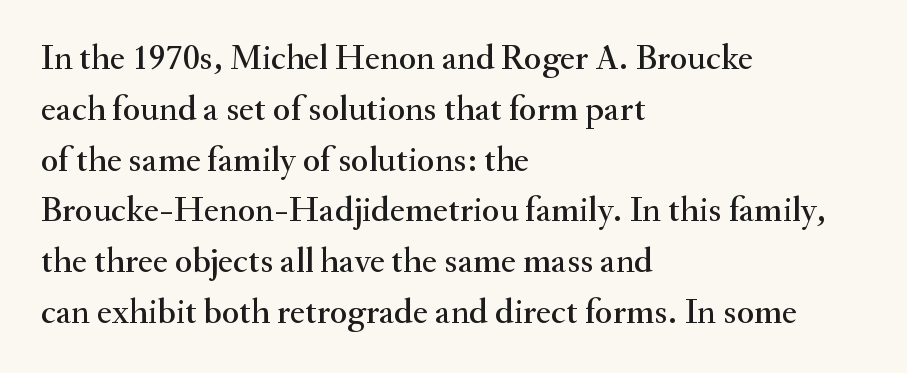
Line starts are locked; line ends wander. Vertical strokes here are truly vertical. Successive baselines arrive at the customary interval. Proportional: the letters do not fall into vertical columns. Students, note that the glyphs here touch the page at normal intervals. The passage shown is typeset with a serif family.
